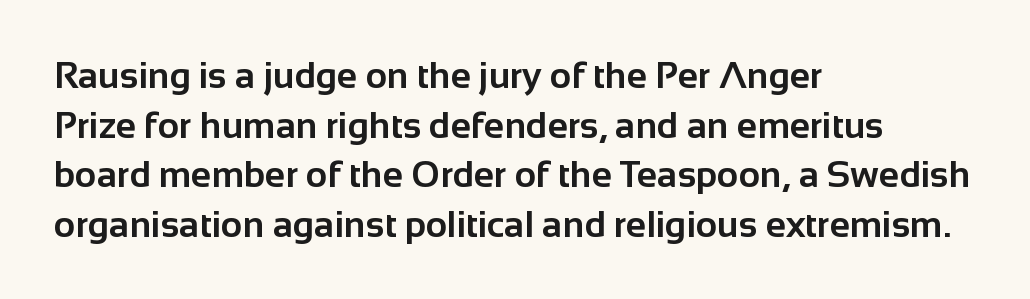
Q: Is the text bold? A: Yes.
Q: Is the text italic (slanted)? A: No, it is upright.
Q: Is the typeface a serif or a sans-serif typeface? A: Sans-serif.
Q: Is the text underlined? A: No.
Q: How is the paragraph aligned? A: Left-aligned.
Q: Is the spacing between letters normal or unusually wide? A: Normal.
Q: Is the spacing between lines tight, normal or loose? A: Normal.
Q: Width (condensed, normal, or wide)? A: Normal.
Q: Stroke contrast? A: Low.
Q: x-height? A: Medium.
Q: Monospaced? A: No.
